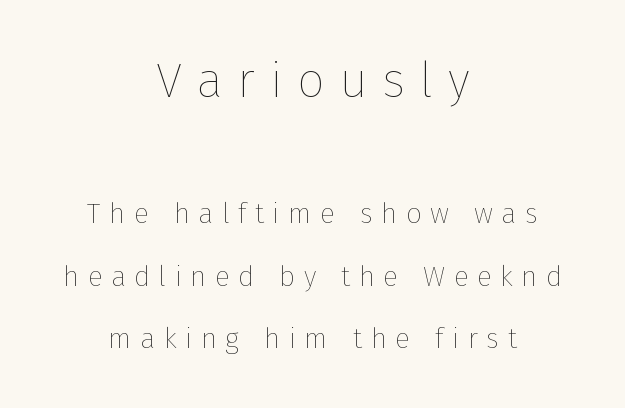
The image shows 49 px thin type, upright; set centered, loose line spacing (2.23x), unusually wide letter spacing (+0.3 em), not underlined; the first (top) block is 1.75x larger; low stroke contrast and a medium x-height.
